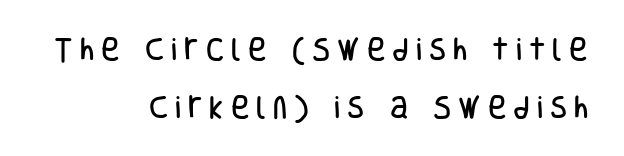
Q: Is the text italic (slanted)? A: No, it is upright.
Q: Is the text underlined? A: No.
Q: How is the paragraph aligned? A: Right-aligned.
Q: Is the spacing between letters normal or unusually wide? A: Unusually wide.
Q: Is the spacing between lines tight, normal or loose? A: Loose.
